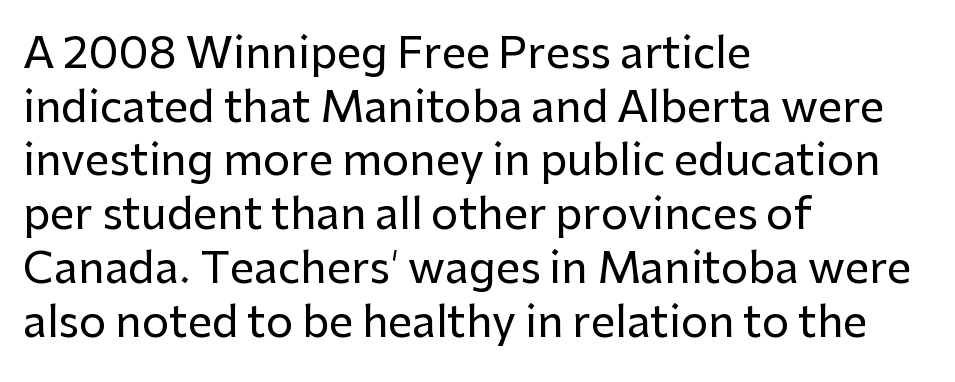
This block has exactly the height ordinary leading produces. Regarding serifs, this sample does without them. This is roman type, the default non-slanted kind. Only glyphs here, with clear space below each row.
